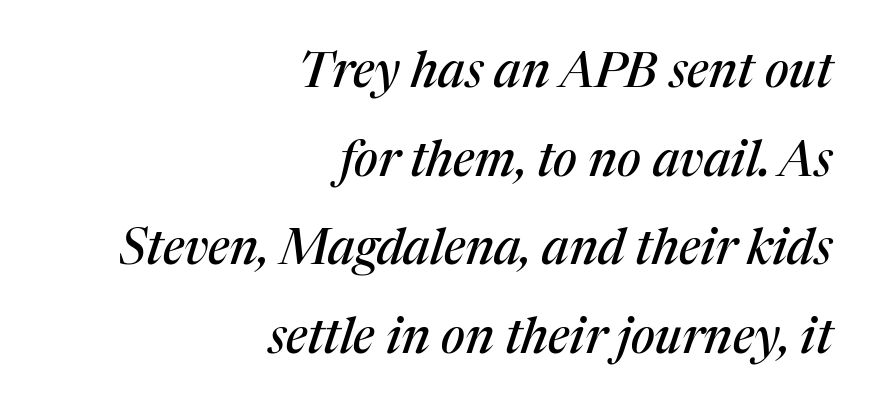
Q: Is the text italic (slanted)? A: Yes, it leans right by about 17 degrees.
Q: Is the typeface a serif or a sans-serif typeface? A: Serif.
Q: Is the text underlined? A: No.
Q: How is the paragraph aligned? A: Right-aligned.
Q: Is the spacing between letters normal or unusually wide? A: Normal.
Q: Width (condensed, normal, or wide)? A: Normal.
Q: Stroke contrast? A: Medium.
Q: x-height? A: Medium.
Q: Monospaced? A: No.
